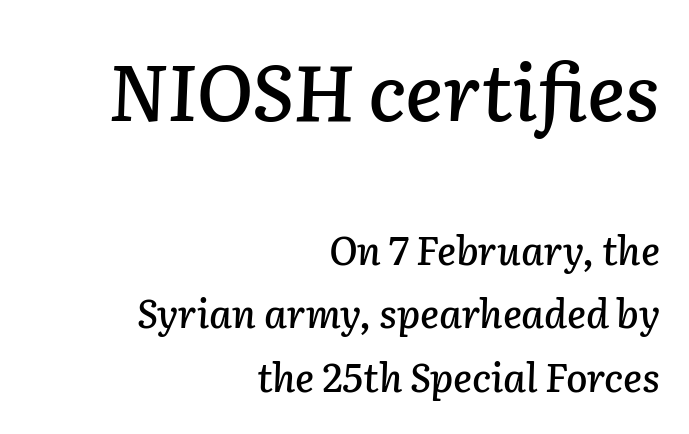
The type is set solid horizontally, with unmodified tracking. The setting favours the right margin, as signatures and pull-quotes sometimes do. The typography opts for an oblique posture over an upright one. The face used here is proportionally spaced, like ordinary book or web type.
